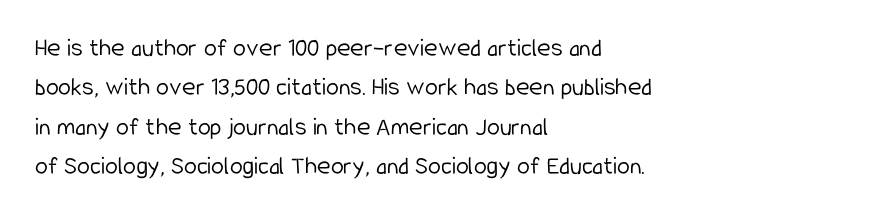
A typesetter would mark this as roman, not italic. Does the leading feel generous? No, just average. The typesetter chose a ragged-right arrangement here. The gaps between neighbouring characters are ordinary and unremarkable. Is this a heavy cut? Hardly; it is regular or lighter. The space directly below the letters is spotless.
